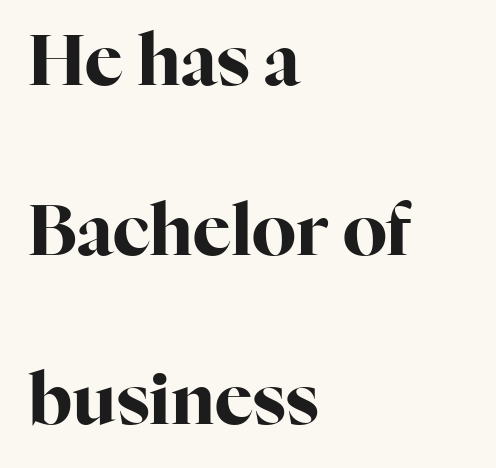
The image shows 71 px bold serif type, upright; set left-aligned, loose line spacing (2.39x), normal letter spacing, not underlined; high stroke contrast and a medium x-height.
